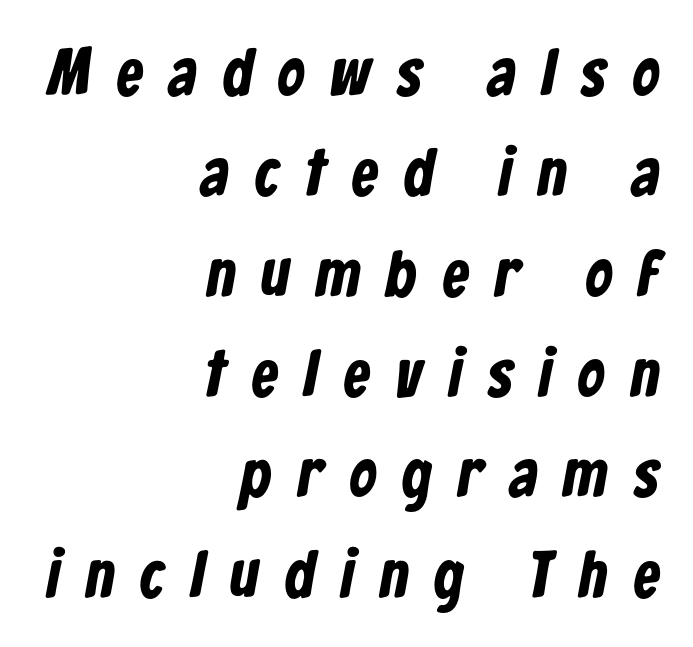
A sans-serif font was chosen for this passage. What's the leading like? Ordinary, nothing unusual. Letters rest on an invisible, unmarked baseline. Leftover space on each line is placed entirely before the opening word.
